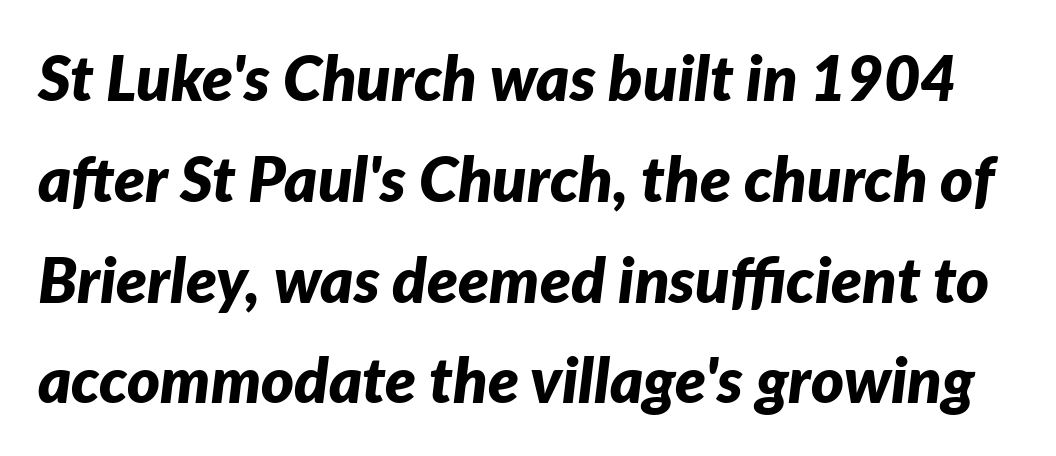
Do the characters align in a grid? No, the font is proportional. Notice how descenders clear the ascenders below comfortably — that's standard leading. Italic? Definitely — the glyphs are oblique. Plenty of ink on the page — the face is bold. Lines of text with bare space underneath. You could call the tracking neutral — neither tight nor loose.
